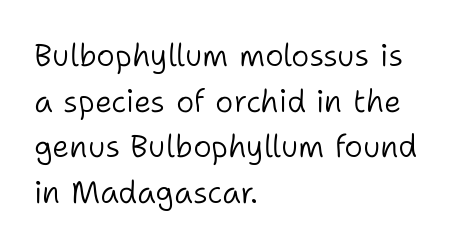
The image shows 31 px light sans-serif type, upright; set left-aligned, normal line spacing (1.47x), normal letter spacing, not underlined; low stroke contrast and a medium x-height.
